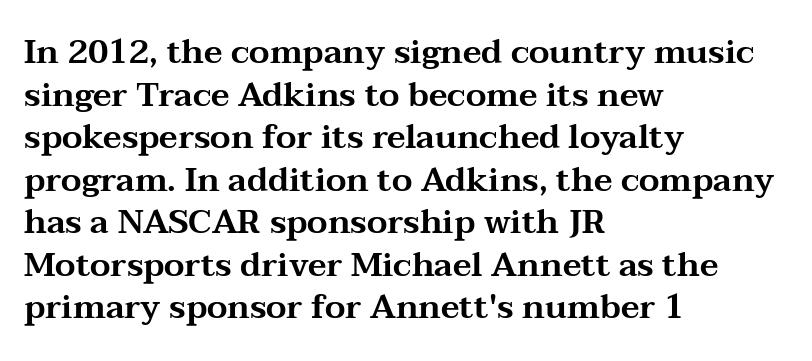
The image shows 33 px wide serif type, upright; set left-aligned, normal line spacing (1.29x), normal letter spacing, not underlined; medium stroke contrast and a medium x-height.
